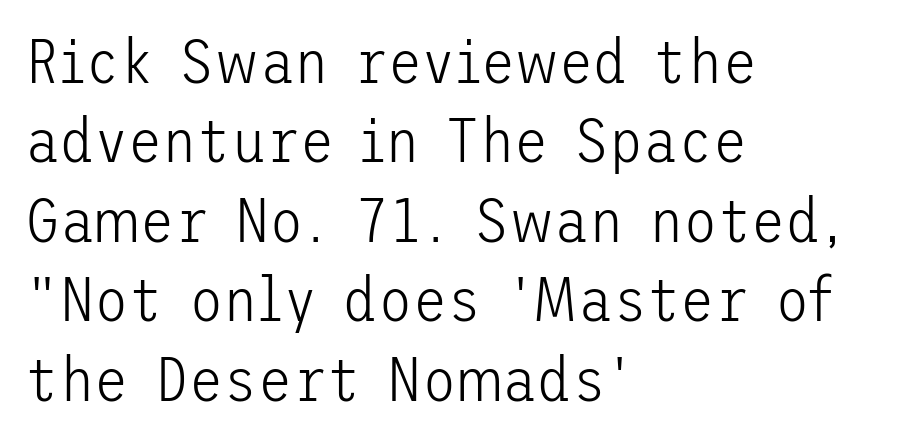
Q: Is the text bold? A: No.
Q: Is the text italic (slanted)? A: No, it is upright.
Q: Is the typeface a serif or a sans-serif typeface? A: Sans-serif.
Q: Is the text underlined? A: No.
Q: How is the paragraph aligned? A: Left-aligned.
Q: Is the spacing between letters normal or unusually wide? A: Normal.
Q: Is the spacing between lines tight, normal or loose? A: Normal.
Q: Width (condensed, normal, or wide)? A: Normal.
Q: Stroke contrast? A: Low.
Q: x-height? A: Medium.
